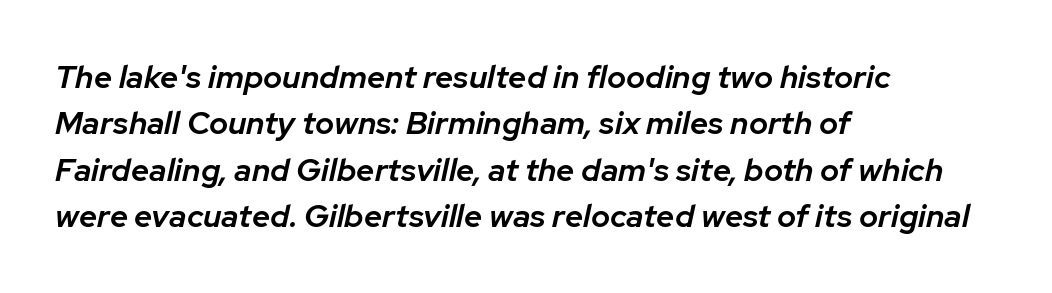
The image shows 32 px semibold type, italic (leaning right); set left-aligned, normal line spacing (1.45x), normal letter spacing, not underlined; low stroke contrast and a medium x-height.
